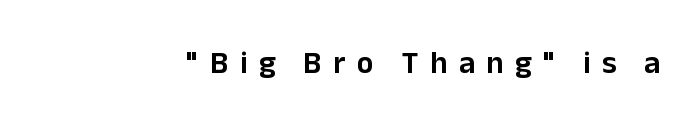
{"serif": "no", "italic": "no", "width": "normal", "stroke_contrast": "low", "x_height": "medium", "monospaced": "no", "underline": "no", "letter_spacing": "wide", "letter_spacing_em": 0.37, "glyph_px": 31}
